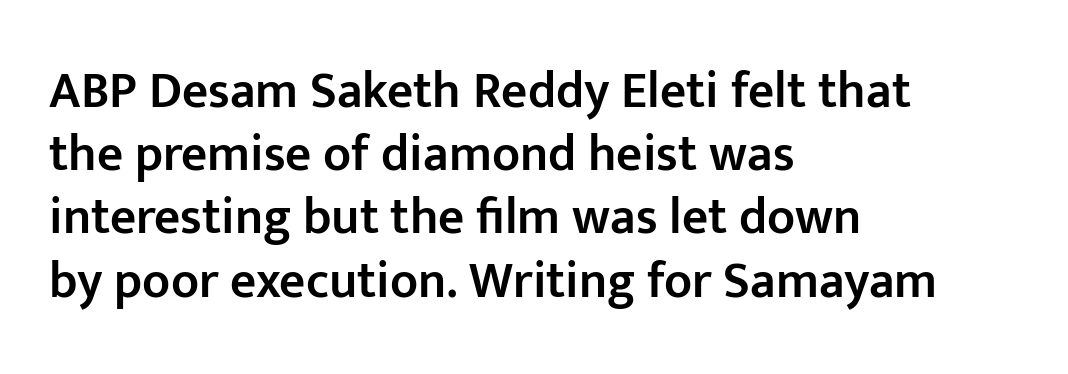
Q: Is the text bold? A: Semi-bold.
Q: Is the text italic (slanted)? A: No, it is upright.
Q: Is the typeface a serif or a sans-serif typeface? A: Sans-serif.
Q: Is the text underlined? A: No.
Q: How is the paragraph aligned? A: Left-aligned.
Q: Is the spacing between letters normal or unusually wide? A: Normal.
Q: Width (condensed, normal, or wide)? A: Normal.
Q: Stroke contrast? A: Low.
Q: x-height? A: Medium.
Q: Monospaced? A: No.
